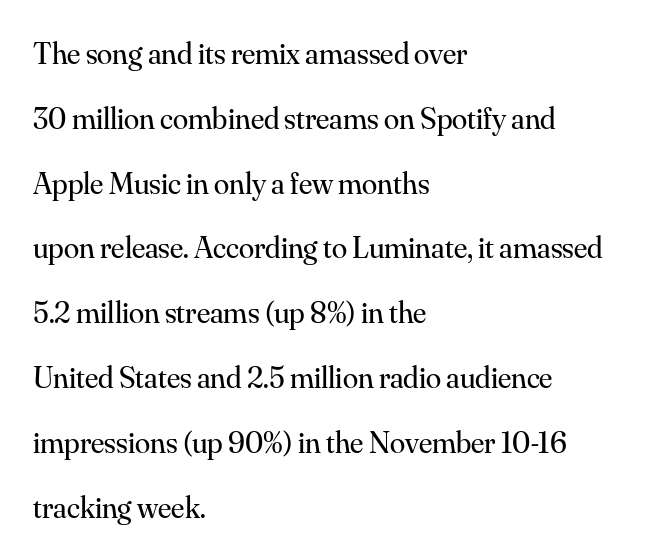
{"serif": "yes", "italic": "no", "bold": "no", "weight": "regular", "width": "normal", "stroke_contrast": "medium", "x_height": "small", "monospaced": "no", "underline": "no", "align": "left", "line_spacing": "loose", "line_spacing_ratio": 2.09, "letter_spacing": "normal", "letter_spacing_em": 0.0, "glyph_px": 31}
